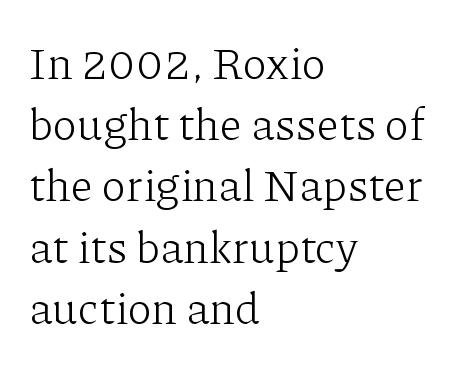
{"serif": "yes", "italic": "no", "bold": "no", "weight": "light", "width": "normal", "stroke_contrast": "low", "x_height": "medium", "monospaced": "no", "underline": "no", "align": "left", "line_spacing": "normal", "line_spacing_ratio": 1.36, "letter_spacing": "normal", "letter_spacing_em": 0.0, "glyph_px": 45}
